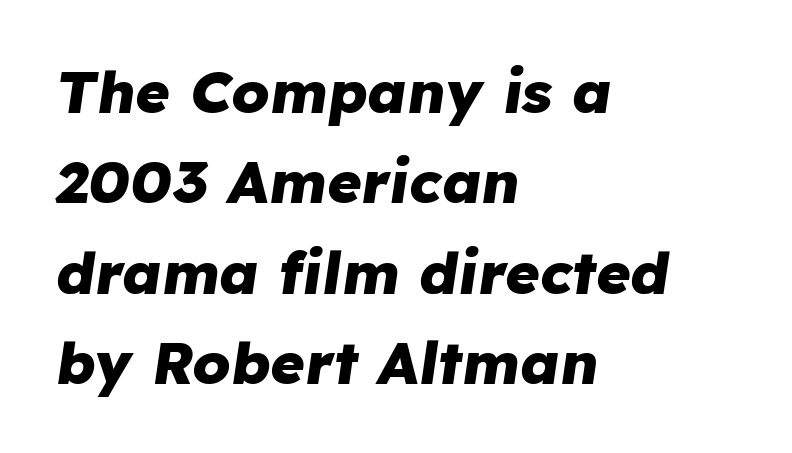
The image shows 59 px heavy type, italic (leaning right); set left-aligned, normal line spacing (1.53x), normal letter spacing, not underlined; low stroke contrast and a medium x-height.
